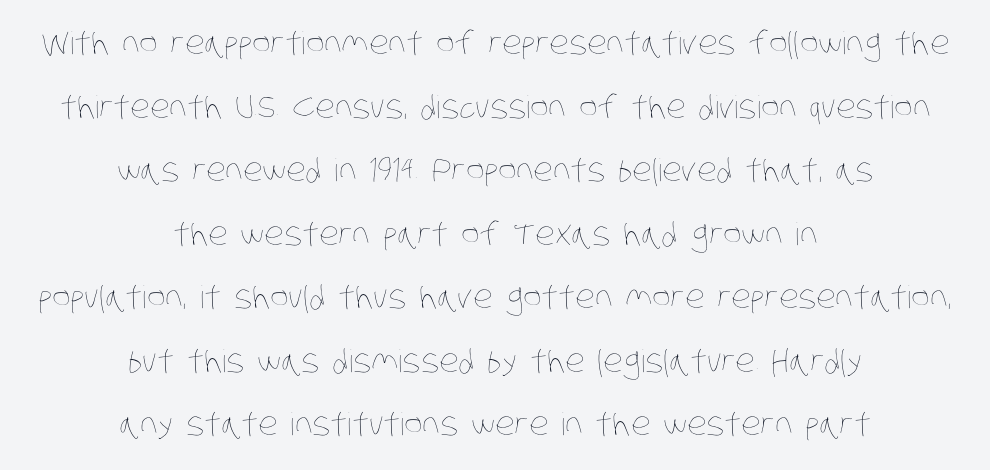
The lines in this sample share a center point and differ in where they start and stop. These lines are rendered in a variable-pitch font. Check the space under the baseline: it is left empty. A typesetter would call this zero additional tracking.
